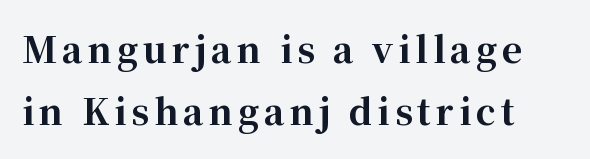
{"serif": "yes", "italic": "no", "bold": "yes", "weight": "bold", "width": "normal", "stroke_contrast": "high", "x_height": "medium", "monospaced": "no", "underline": "no", "line_spacing_ratio": 1.78, "glyph_px": 35}
